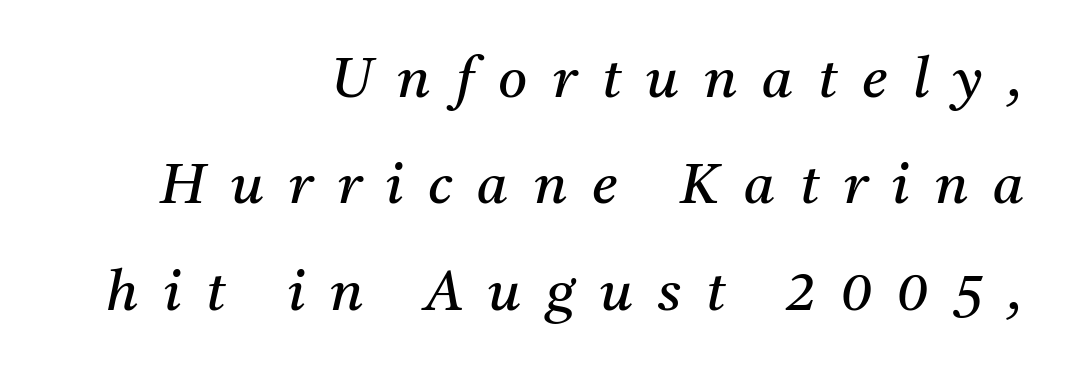
The image shows 56 px regular-weight serif type, italic (leaning right); set right-aligned, loose line spacing (1.9x), unusually wide letter spacing (+0.45 em), not underlined; medium stroke contrast and a medium x-height.
